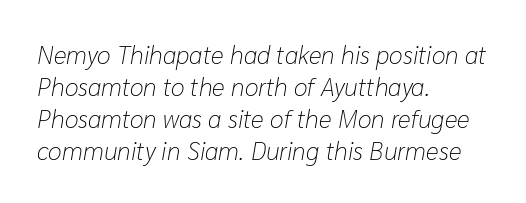
{"italic": "yes", "lean": "right", "slant_degrees": 10, "bold": "no", "underline": "no", "align": "left", "line_spacing": "normal", "line_spacing_ratio": 1.28, "letter_spacing": "normal", "letter_spacing_em": 0.0, "glyph_px": 25}
